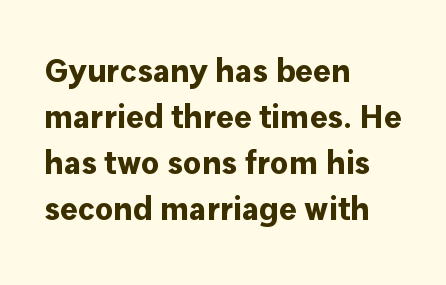
{"serif": "no", "italic": "no", "bold": "yes", "weight": "bold", "width": "normal", "stroke_contrast": "low", "x_height": "medium", "monospaced": "no", "underline": "no", "align": "left", "line_spacing": "normal", "line_spacing_ratio": 1.39, "letter_spacing": "normal", "letter_spacing_em": 0.0, "glyph_px": 33}
